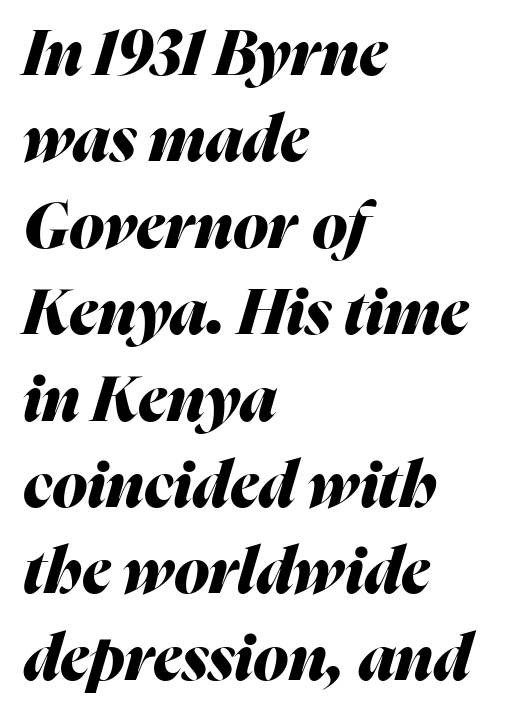
{"italic": "yes", "lean": "right", "slant_degrees": 16, "bold": "yes", "weight": "heavy", "width": "normal", "stroke_contrast": "medium", "x_height": "medium", "monospaced": "no", "underline": "no", "align": "left", "line_spacing": "normal", "line_spacing_ratio": 1.35, "letter_spacing": "normal", "letter_spacing_em": 0.0, "glyph_px": 64}
